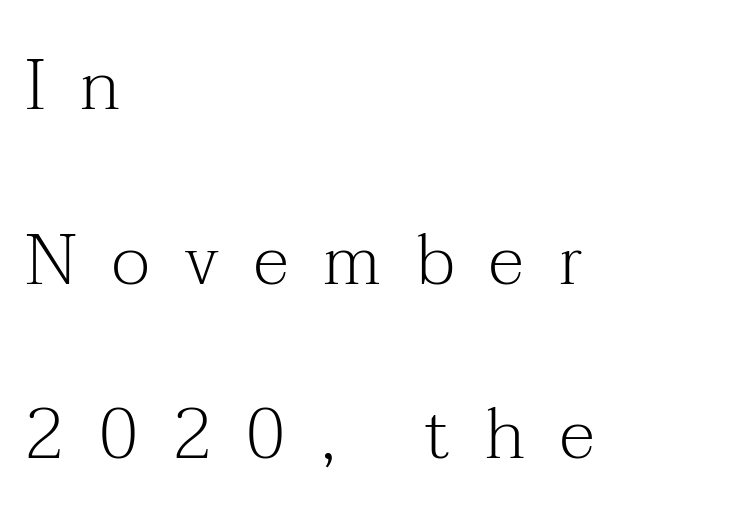
Q: Is the text bold? A: No.
Q: Is the text italic (slanted)? A: No, it is upright.
Q: Is the typeface a serif or a sans-serif typeface? A: Serif.
Q: Is the text underlined? A: No.
Q: How is the paragraph aligned? A: Left-aligned.
Q: Is the spacing between letters normal or unusually wide? A: Unusually wide.
Q: Is the spacing between lines tight, normal or loose? A: Loose.
Q: Width (condensed, normal, or wide)? A: Normal.
Q: Stroke contrast? A: Medium.
Q: x-height? A: Medium.
Q: Monospaced? A: No.
